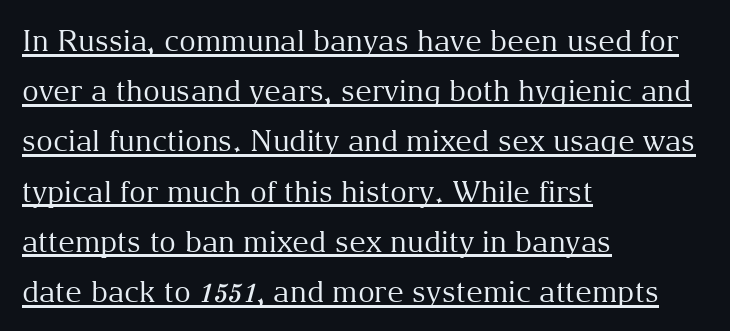
Q: Is the text bold? A: No.
Q: Is the text italic (slanted)? A: No, it is upright.
Q: Is the typeface a serif or a sans-serif typeface? A: Serif.
Q: Is the text underlined? A: Yes.
Q: How is the paragraph aligned? A: Left-aligned.
Q: Is the spacing between letters normal or unusually wide? A: Normal.
Q: Width (condensed, normal, or wide)? A: Normal.
Q: Stroke contrast? A: Medium.
Q: x-height? A: Medium.
Q: Monospaced? A: No.
